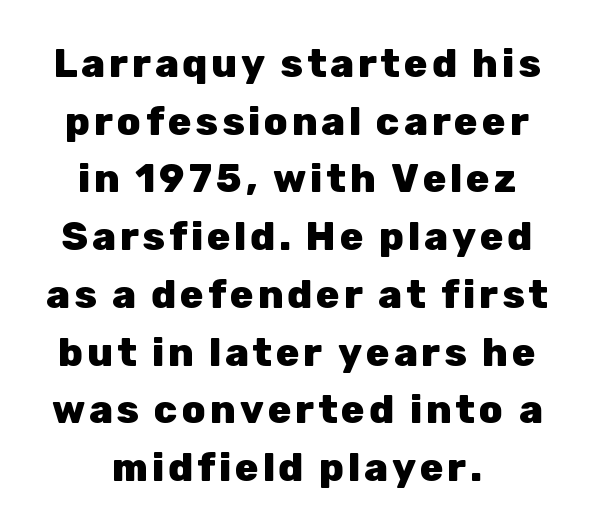
Notice how descenders clear the ascenders below comfortably — that's standard leading. Classification — sans serif. Type without underlining. The face used here is proportionally spaced, like ordinary book or web type. The typesetting leans heavy: a genuine bold.
